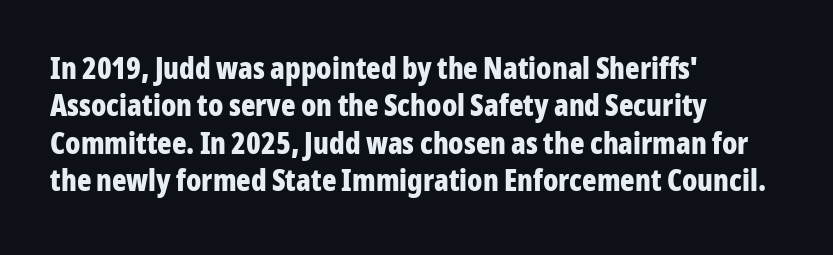
{"serif": "no", "italic": "no", "bold": "yes", "weight": "bold", "width": "condensed", "stroke_contrast": "low", "x_height": "medium", "monospaced": "no", "underline": "no", "align": "left", "line_spacing": "normal", "line_spacing_ratio": 1.25, "letter_spacing": "normal", "letter_spacing_em": 0.0, "glyph_px": 30}
